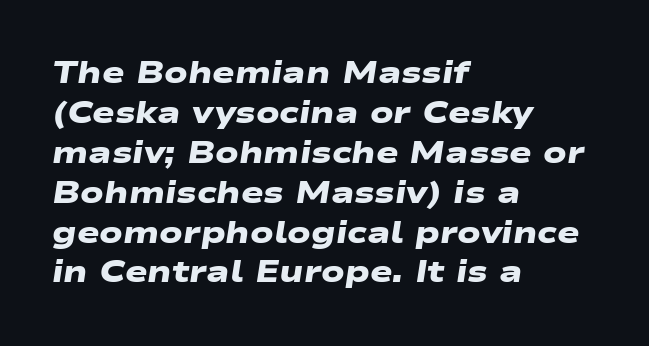
The image shows 30 px heavy, wide sans-serif type; set left-aligned, normal line spacing (1.33x), normal letter spacing, not underlined; low stroke contrast and a medium x-height.
